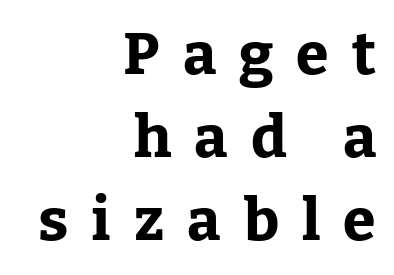
Q: Is the text bold? A: Yes.
Q: Is the text italic (slanted)? A: No, it is upright.
Q: Is the typeface a serif or a sans-serif typeface? A: Serif.
Q: Is the text underlined? A: No.
Q: How is the paragraph aligned? A: Right-aligned.
Q: Is the spacing between letters normal or unusually wide? A: Unusually wide.
Q: Is the spacing between lines tight, normal or loose? A: Normal.
Q: Width (condensed, normal, or wide)? A: Normal.
Q: Stroke contrast? A: Low.
Q: x-height? A: Medium.
Q: Monospaced? A: No.
